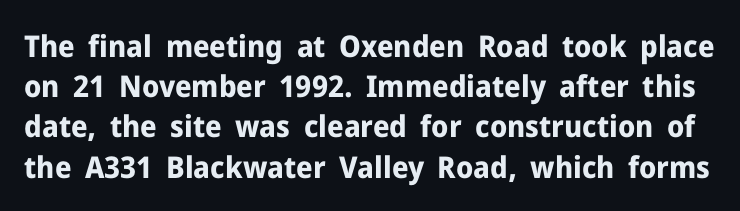
Decoration check: the copy has no underline. This sample uses an upright cut, with every glyph sitting square on the baseline. A typesetter would call this proportional, since set widths differ per character. Leading: standard. Glyph-to-glyph distance matches everyday printed text.
